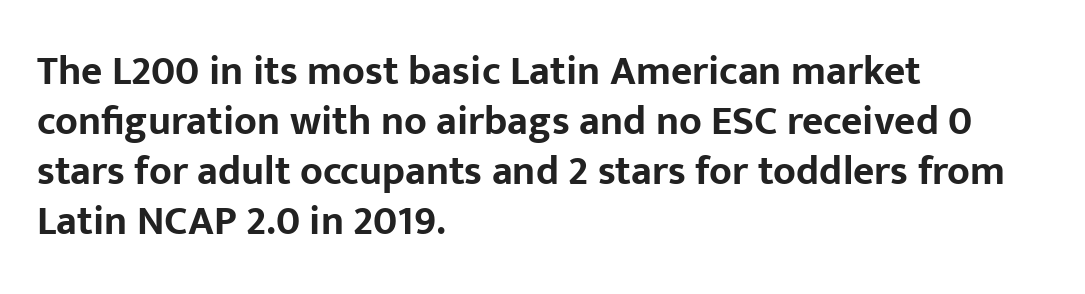
{"serif": "no", "italic": "no", "bold": "yes", "weight": "bold", "width": "normal", "stroke_contrast": "low", "x_height": "medium", "monospaced": "no", "underline": "no", "align": "left", "line_spacing_ratio": 1.22, "letter_spacing": "normal", "letter_spacing_em": 0.0, "glyph_px": 41}
